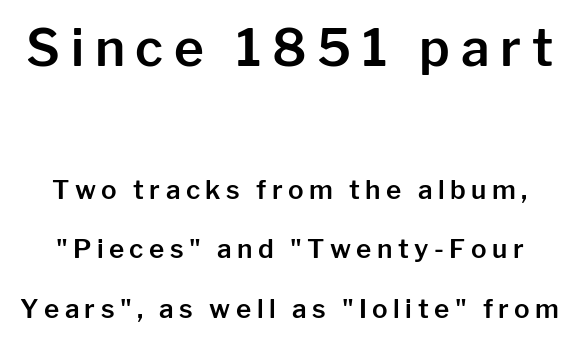
{"serif": "no", "italic": "no", "width": "normal", "stroke_contrast": "low", "x_height": "medium", "monospaced": "no", "underline": "no", "line_spacing": "loose", "line_spacing_ratio": 2.28, "letter_spacing": "wide", "letter_spacing_em": 0.21, "larger_block": "first", "size_ratio": 1.96, "glyph_px": 51}
